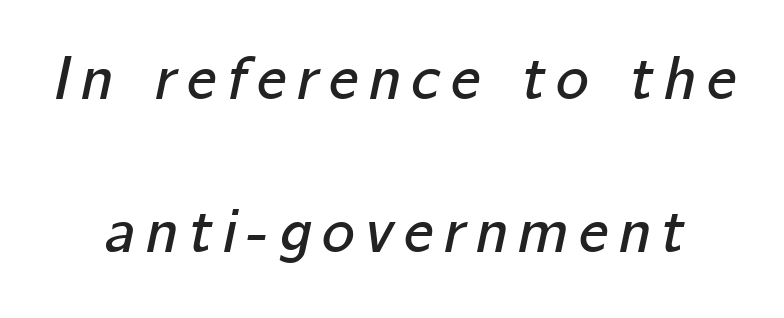
Q: Is the text italic (slanted)? A: Yes, it leans right by about 12 degrees.
Q: Is the text underlined? A: No.
Q: Is the spacing between lines tight, normal or loose? A: Loose.
Q: Width (condensed, normal, or wide)? A: Normal.
Q: Stroke contrast? A: Low.
Q: x-height? A: Medium.
Q: Monospaced? A: No.
